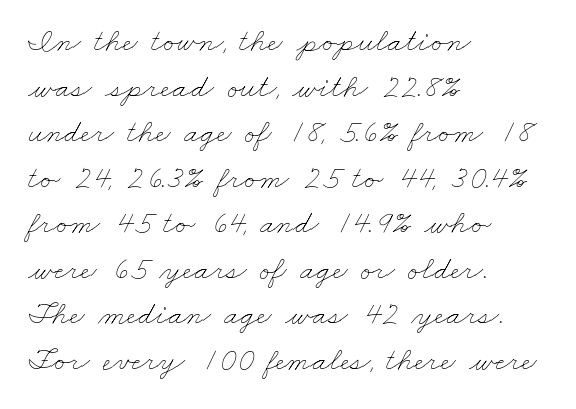
{"bold": "no", "weight": "thin", "width": "wide", "stroke_contrast": "low", "x_height": "small", "monospaced": "no", "underline": "no", "align": "left", "line_spacing": "normal", "line_spacing_ratio": 1.38, "letter_spacing": "normal", "letter_spacing_em": 0.0, "glyph_px": 33}
